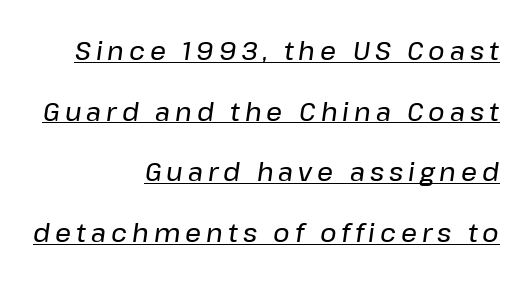
{"italic": "yes", "lean": "right", "slant_degrees": 8, "underline": "yes", "align": "right", "line_spacing": "loose", "line_spacing_ratio": 2.43, "letter_spacing": "wide", "letter_spacing_em": 0.2, "glyph_px": 25}
